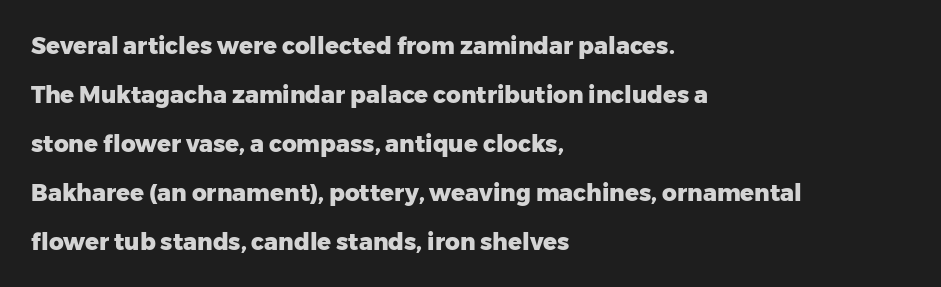
Q: Is the text bold? A: Yes.
Q: Is the text italic (slanted)? A: No, it is upright.
Q: Is the text underlined? A: No.
Q: How is the paragraph aligned? A: Left-aligned.
Q: Is the spacing between letters normal or unusually wide? A: Normal.
Q: Is the spacing between lines tight, normal or loose? A: Loose.
